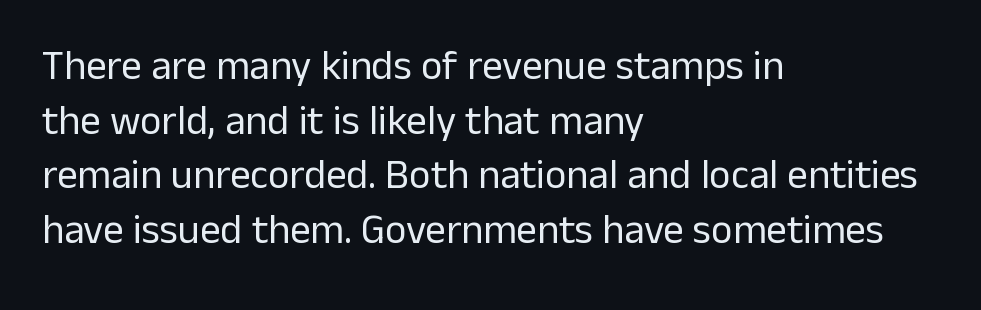
Q: Is the text bold? A: No.
Q: Is the text italic (slanted)? A: No, it is upright.
Q: Is the typeface a serif or a sans-serif typeface? A: Sans-serif.
Q: Is the text underlined? A: No.
Q: How is the paragraph aligned? A: Left-aligned.
Q: Is the spacing between letters normal or unusually wide? A: Normal.
Q: Is the spacing between lines tight, normal or loose? A: Normal.
Q: Width (condensed, normal, or wide)? A: Normal.
Q: Stroke contrast? A: Low.
Q: x-height? A: Medium.
Q: Monospaced? A: No.
